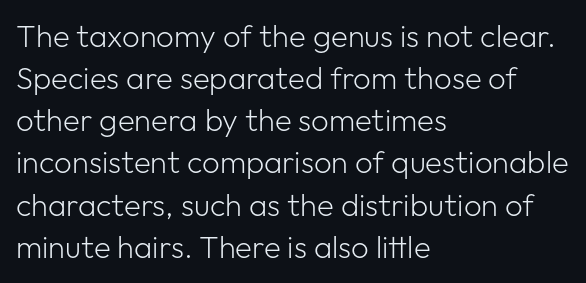
A typesetter would label this face a sans. A typesetter would call this zero additional tracking. The rendering uses natural spacing where letterforms have individual widths. These glyphs show unthickened strokes, regular width or finer. The leading is moderate, giving the passage an even texture.
